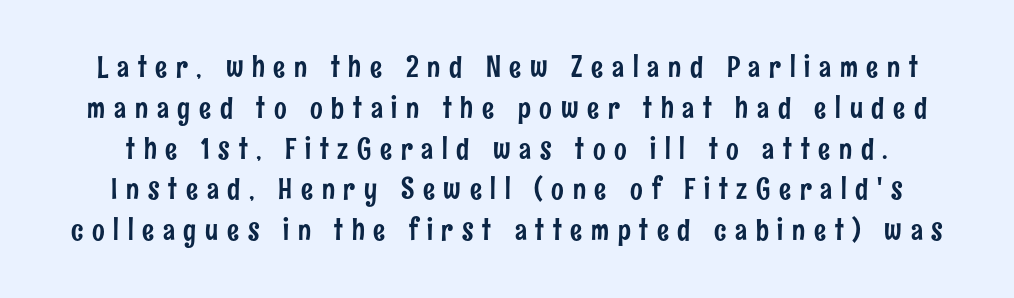
The image shows 30 px condensed sans-serif type, upright; set normal line spacing (1.36x), unusually wide letter spacing (+0.29 em), not underlined; low stroke contrast and a medium x-height.
